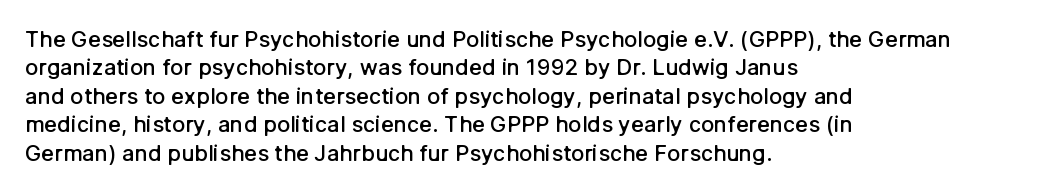
Tall strokes in this sample are plumb rather than angled. Caption: multi-line text, flush left, ragged right. Underline: absent. No extra tracking has been applied to these lines. The passage shown stacks its lines at a standard gap.
